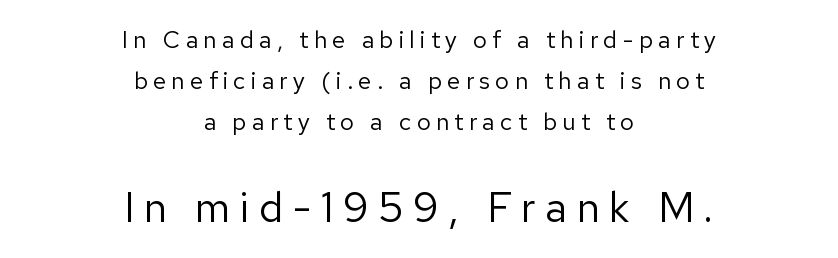
Q: Is the text bold? A: No.
Q: Is the text italic (slanted)? A: No, it is upright.
Q: Is the typeface a serif or a sans-serif typeface? A: Sans-serif.
Q: Is the text underlined? A: No.
Q: How is the paragraph aligned? A: Centered.
Q: Is the spacing between letters normal or unusually wide? A: Unusually wide.
Q: Is the spacing between lines tight, normal or loose? A: Normal.
Q: Which block of text is set in a larger size, the first (top) or the second (bottom)? A: The second (bottom) one.
Q: Width (condensed, normal, or wide)? A: Normal.
Q: Stroke contrast? A: Low.
Q: x-height? A: Medium.
Q: Monospaced? A: No.
